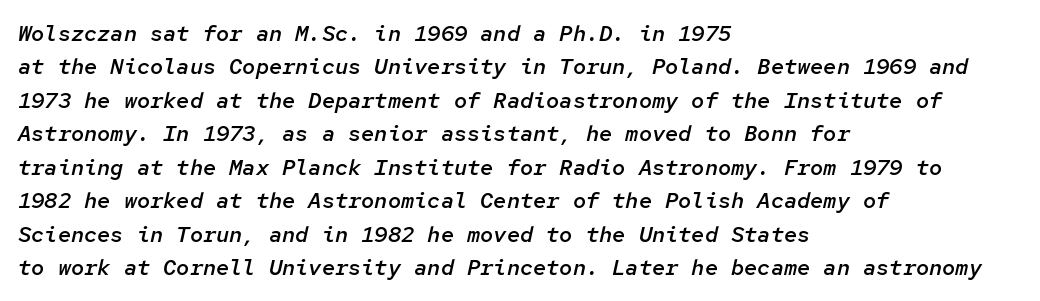
This rendering uses left alignment, leaving the right contour irregular. Compared with ordinary roman type, these characters are visibly tilted. The letterforms sit shoulder to shoulder at normal distance. Heft: intermediate — a semibold.
